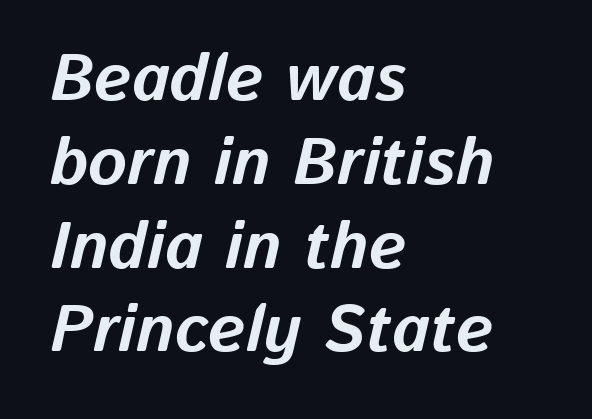
Words float on clear page, feet unadorned. The rendering uses natural spacing where letterforms have individual widths. The typography opts for an oblique posture over an upright one. These lines keep a tight, regular rhythm from letter to letter. The space between consecutive lines is moderate. These lines are set flush left with a ragged right edge.
